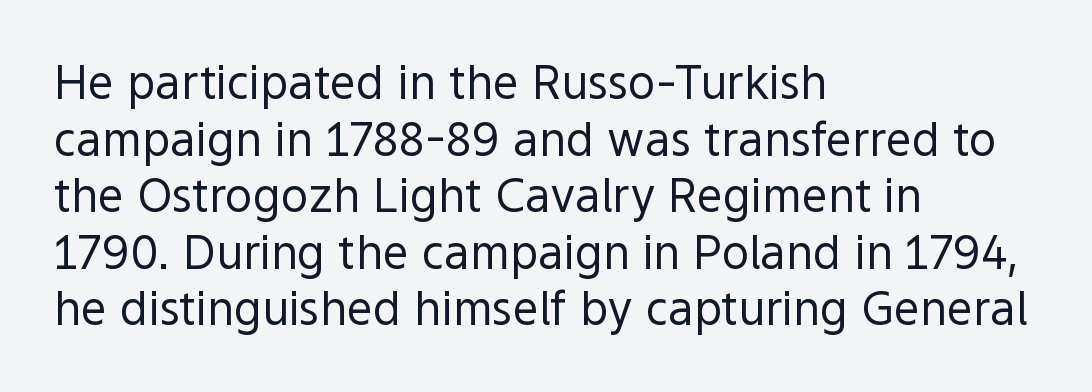
Q: Is the text bold? A: No.
Q: Is the text italic (slanted)? A: No, it is upright.
Q: Is the typeface a serif or a sans-serif typeface? A: Sans-serif.
Q: Is the text underlined? A: No.
Q: How is the paragraph aligned? A: Left-aligned.
Q: Is the spacing between letters normal or unusually wide? A: Normal.
Q: Width (condensed, normal, or wide)? A: Normal.
Q: x-height? A: Medium.
Q: Monospaced? A: No.
